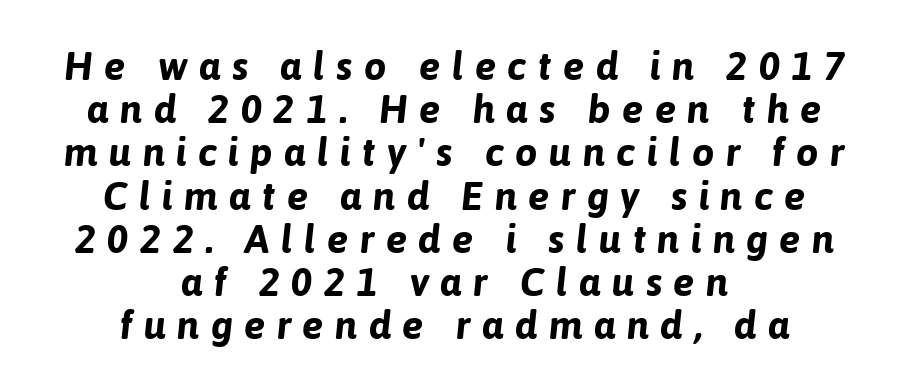
The line-height multiplier appears low, near solid setting. The face used here is proportionally spaced, like ordinary book or web type. The passage is arranged like a title page — every line centered. Bare-footed words on every line. Characters follow at a spacing far wider than the type designer built in.
